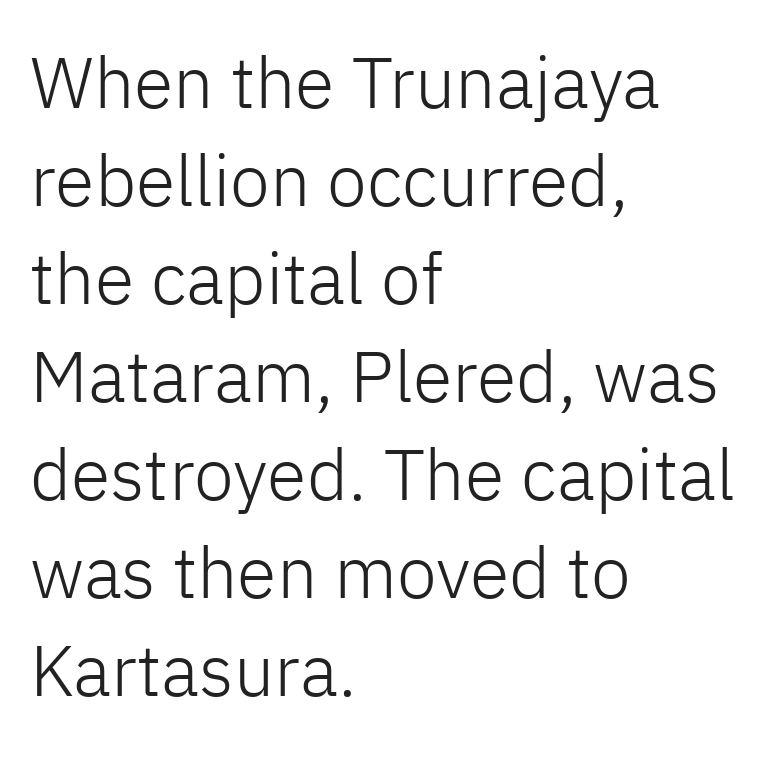
The image shows 72 px light sans-serif type, upright; set left-aligned, normal line spacing (1.36x), normal letter spacing, not underlined; low stroke contrast and a medium x-height.
